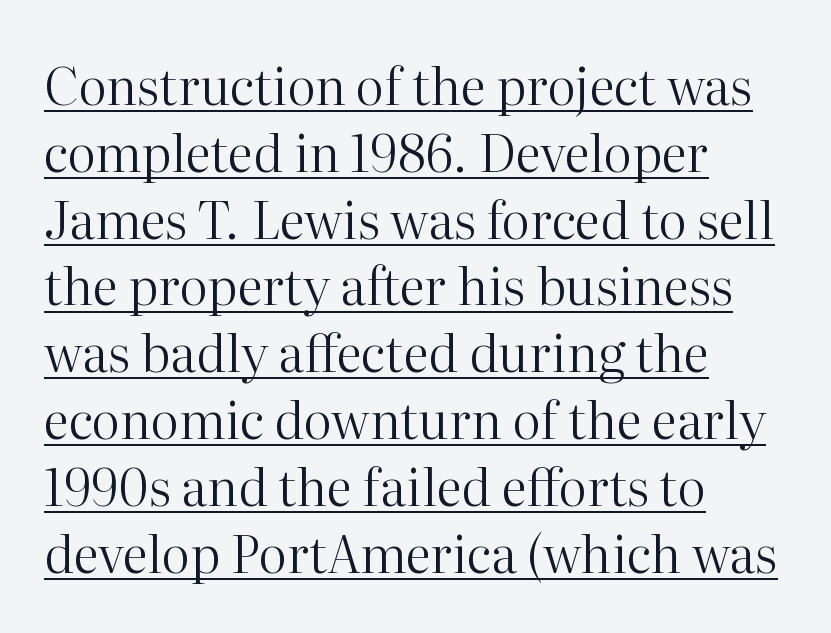
The image shows 51 px regular-weight serif type, upright; set left-aligned, normal line spacing (1.31x), normal letter spacing, underlined; high stroke contrast and a medium x-height.
